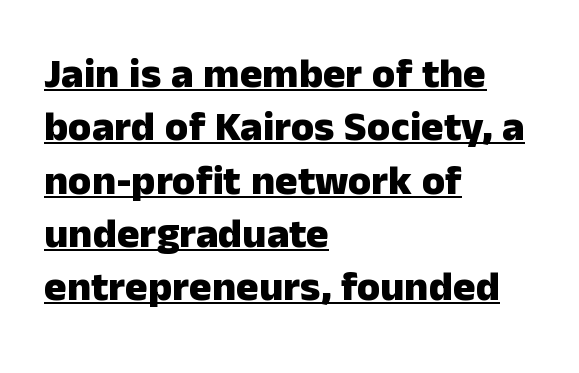
The image shows 42 px heavy sans-serif type, upright; set left-aligned, normal line spacing (1.27x), normal letter spacing, underlined; low stroke contrast and a medium x-height.
